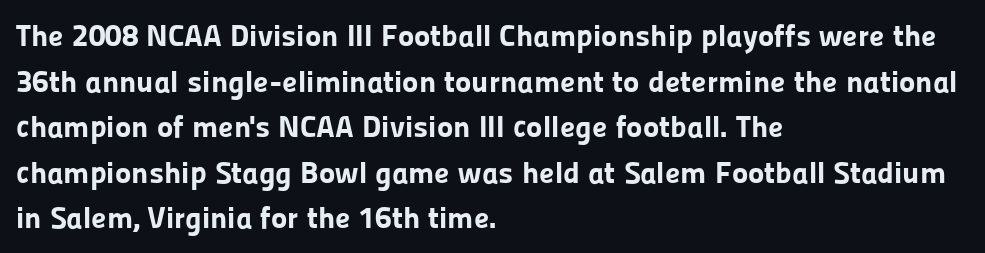
The image shows 31 px bold sans-serif type, upright; set left-aligned, normal line spacing (1.47x), normal letter spacing, not underlined; low stroke contrast and a medium x-height.
